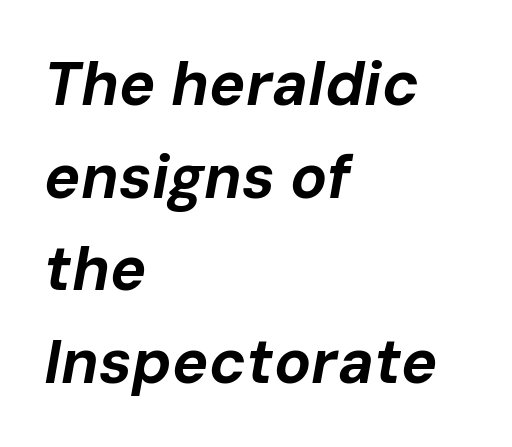
Normally led — the rows are evenly, conventionally spaced. The ragged edge is on the right, which tells us the setting is flush left. A typesetter would call this proportional, since set widths differ per character. The passage shown leans; its letterforms are oblique.
